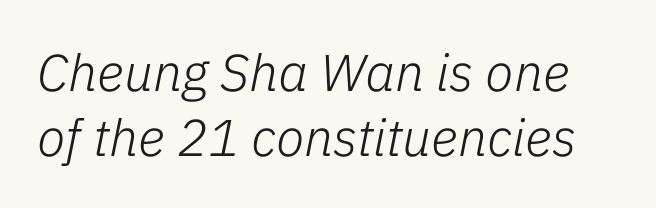
The image shows 52 px light type, italic (leaning right); set normal line spacing (1.25x), normal letter spacing, not underlined; low stroke contrast and a medium x-height.
